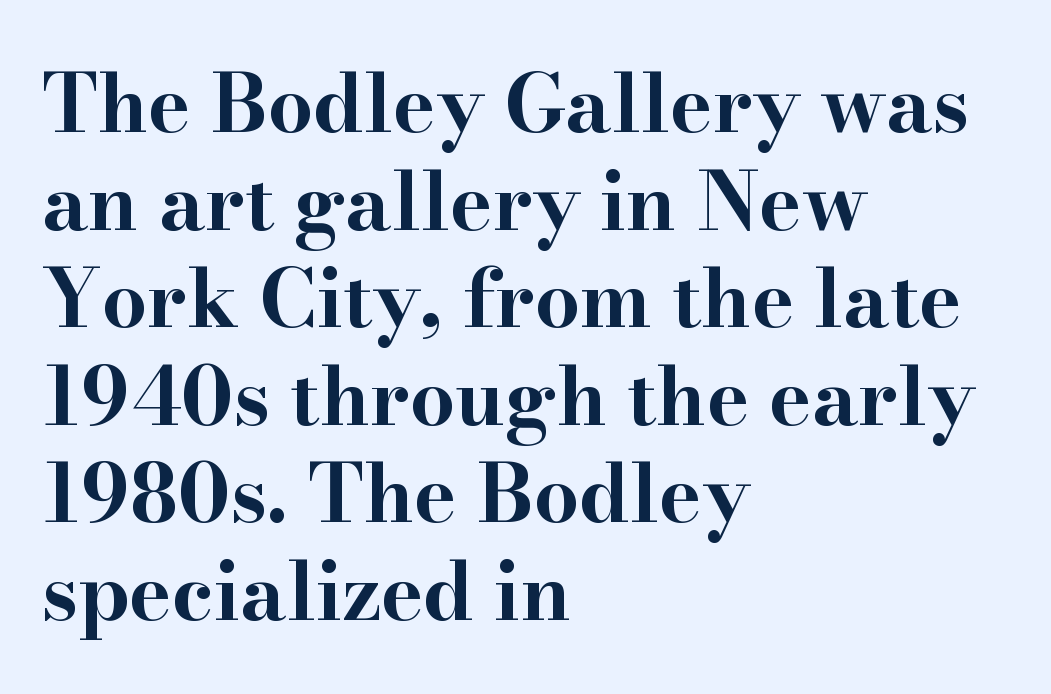
Q: Is the text bold? A: Yes.
Q: Is the text italic (slanted)? A: No, it is upright.
Q: Is the typeface a serif or a sans-serif typeface? A: Serif.
Q: Is the text underlined? A: No.
Q: How is the paragraph aligned? A: Left-aligned.
Q: Is the spacing between letters normal or unusually wide? A: Normal.
Q: Width (condensed, normal, or wide)? A: Wide.
Q: Stroke contrast? A: High.
Q: x-height? A: Small.
Q: Monospaced? A: No.
